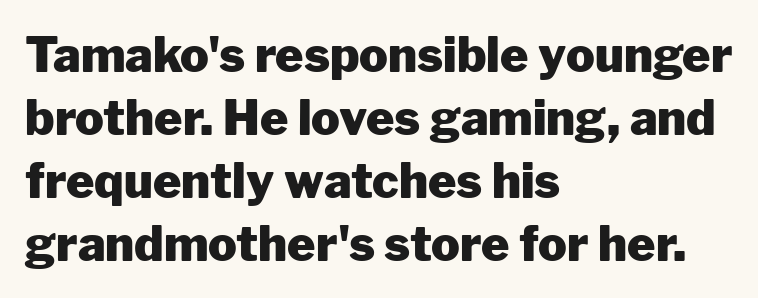
The image shows 48 px heavy sans-serif type, upright; set left-aligned, normal line spacing (1.31x), normal letter spacing, not underlined; low stroke contrast and a medium x-height.
